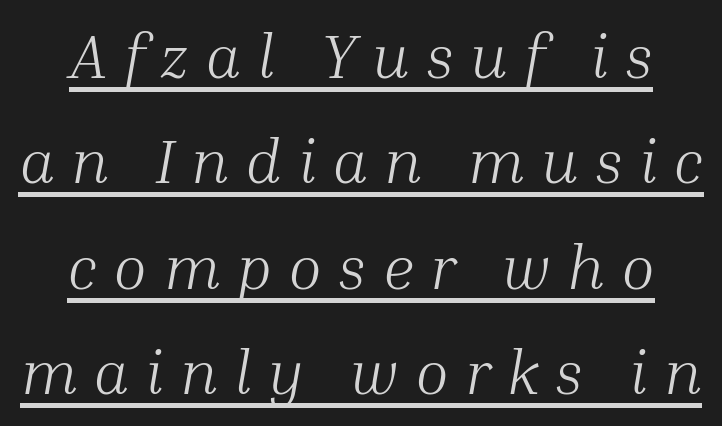
Q: Is the text bold? A: No.
Q: Is the text italic (slanted)? A: Yes, it leans right by about 10 degrees.
Q: Is the typeface a serif or a sans-serif typeface? A: Serif.
Q: Is the text underlined? A: Yes.
Q: Is the spacing between letters normal or unusually wide? A: Unusually wide.
Q: Is the spacing between lines tight, normal or loose? A: Normal.
Q: Width (condensed, normal, or wide)? A: Normal.
Q: Stroke contrast? A: Medium.
Q: x-height? A: Medium.
Q: Monospaced? A: No.
